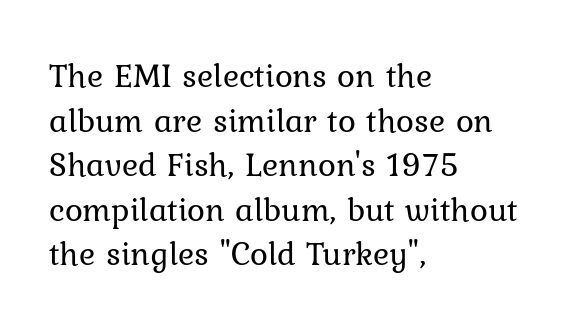
The image shows 34 px regular-weight serif type, upright; set left-aligned, normal line spacing (1.31x), normal letter spacing, not underlined; low stroke contrast and a medium x-height.
